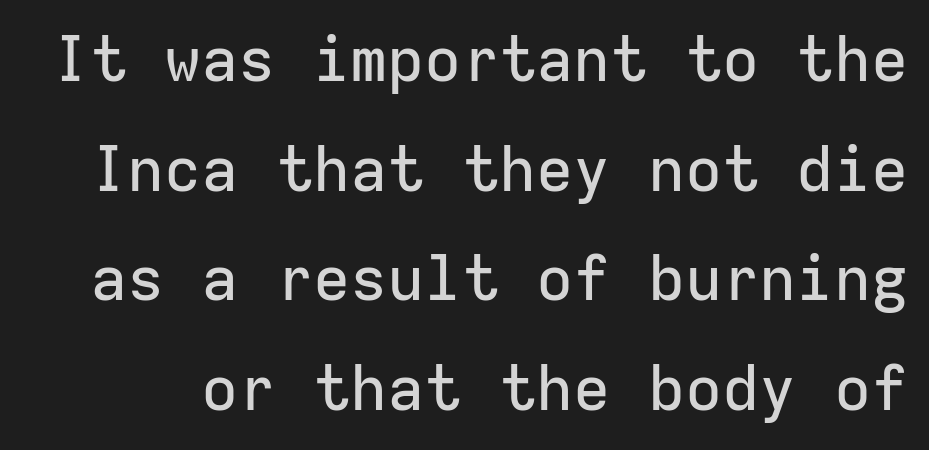
{"serif": "no", "italic": "no", "width": "normal", "stroke_contrast": "low", "x_height": "medium", "monospaced": "yes", "underline": "no", "line_spacing_ratio": 1.77, "letter_spacing": "normal", "letter_spacing_em": 0.0, "glyph_px": 62}
